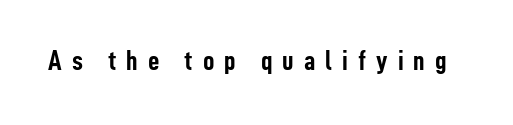
The image shows 28 px semibold, condensed sans-serif type, upright; set unusually wide letter spacing (+0.36 em), not underlined; low stroke contrast and a medium x-height.
